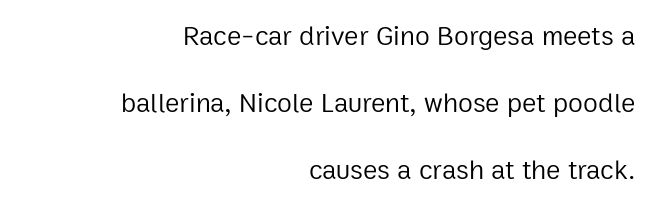
Q: Is the text bold? A: No.
Q: Is the text italic (slanted)? A: No, it is upright.
Q: Is the text underlined? A: No.
Q: How is the paragraph aligned? A: Right-aligned.
Q: Is the spacing between letters normal or unusually wide? A: Normal.
Q: Is the spacing between lines tight, normal or loose? A: Loose.
